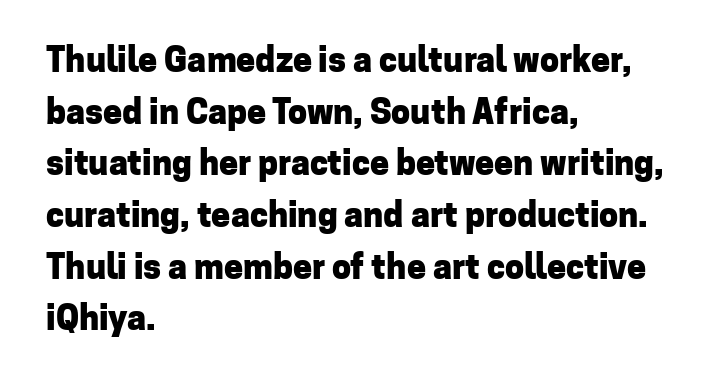
Each row of text sits above clean, open space. This sample keeps an unexceptional amount of space between lines. Note the varied advance widths — an 'i' is clearly narrower than an 'm'. Reading down the block, your eye returns to a fixed left position each line. The text was rendered using a sans face with plain stroke endings. Glyph-to-glyph distance matches everyday printed text.
